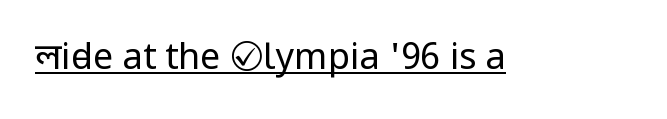
Q: Is the text bold? A: No.
Q: Is the text italic (slanted)? A: No, it is upright.
Q: Is the typeface a serif or a sans-serif typeface? A: Sans-serif.
Q: Is the text underlined? A: Yes.
Q: Is the spacing between letters normal or unusually wide? A: Normal.
Q: Width (condensed, normal, or wide)? A: Condensed.
Q: Stroke contrast? A: Low.
Q: x-height? A: Large.
Q: Monospaced? A: No.
